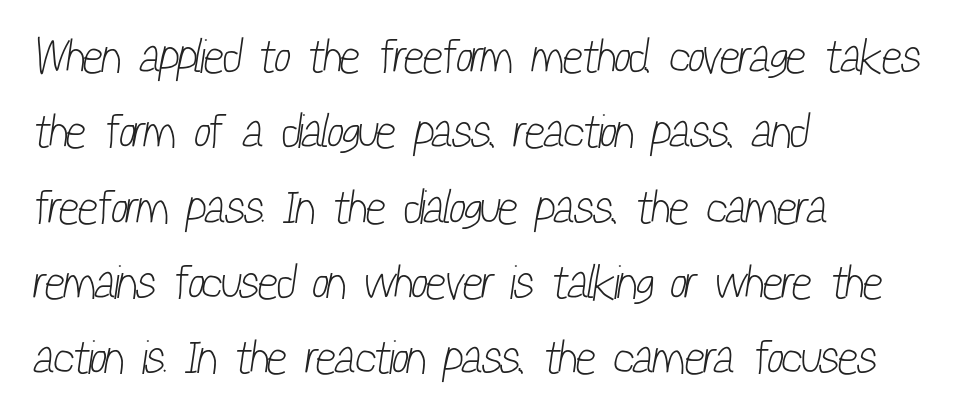
{"serif": "no", "bold": "no", "weight": "light", "width": "condensed", "stroke_contrast": "low", "x_height": "medium", "monospaced": "no", "underline": "no", "align": "left", "line_spacing": "normal", "line_spacing_ratio": 1.57, "letter_spacing": "normal", "letter_spacing_em": 0.0, "glyph_px": 48}
